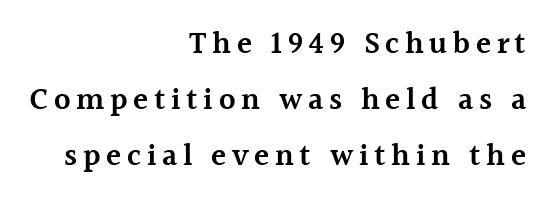
The image shows 31 px semibold serif type, upright; set right-aligned, line spacing 1.81x, not underlined; a medium x-height.
